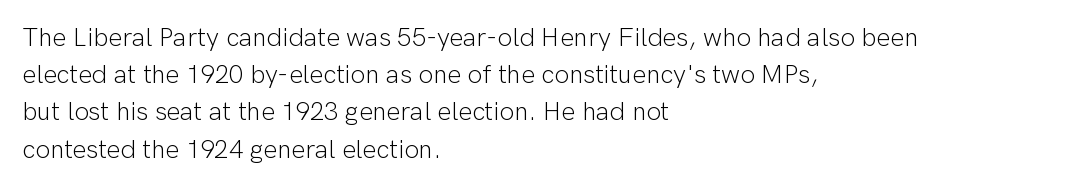
The image shows 26 px text type, upright; set left-aligned, normal line spacing (1.43x), normal letter spacing, not underlined.
